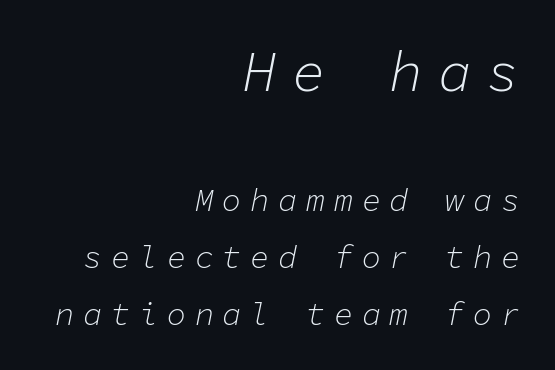
The image shows 56 px light type, italic (leaning right), monospaced; set right-aligned, line spacing 1.78x, unusually wide letter spacing (+0.27 em), not underlined; the first (top) block is 1.75x larger; low stroke contrast and a medium x-height.
